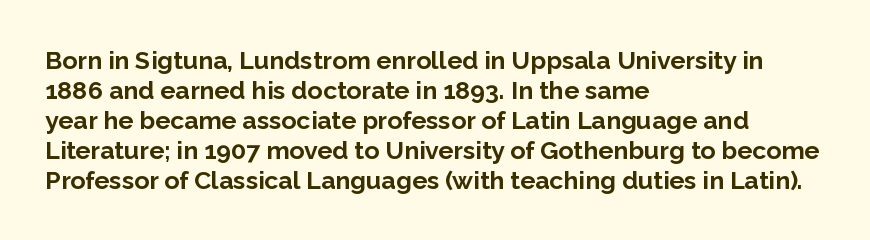
Q: Is the text bold? A: Yes.
Q: Is the text italic (slanted)? A: No, it is upright.
Q: Is the text underlined? A: No.
Q: How is the paragraph aligned? A: Left-aligned.
Q: Is the spacing between letters normal or unusually wide? A: Normal.
